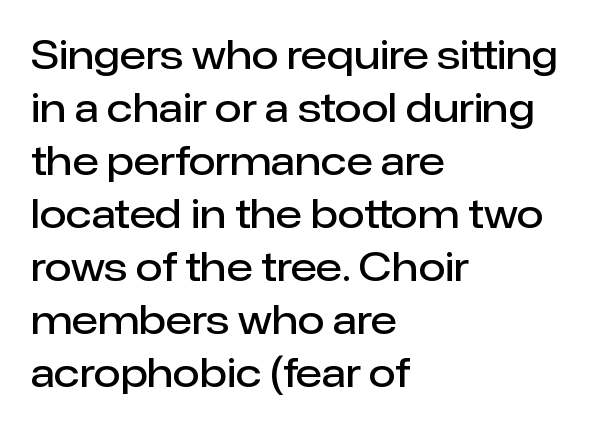
{"serif": "no", "italic": "no", "bold": "semi", "weight": "semibold", "width": "normal", "stroke_contrast": "low", "x_height": "medium", "monospaced": "no", "underline": "no", "align": "left", "line_spacing": "normal", "line_spacing_ratio": 1.36, "letter_spacing": "normal", "letter_spacing_em": 0.0, "glyph_px": 39}
